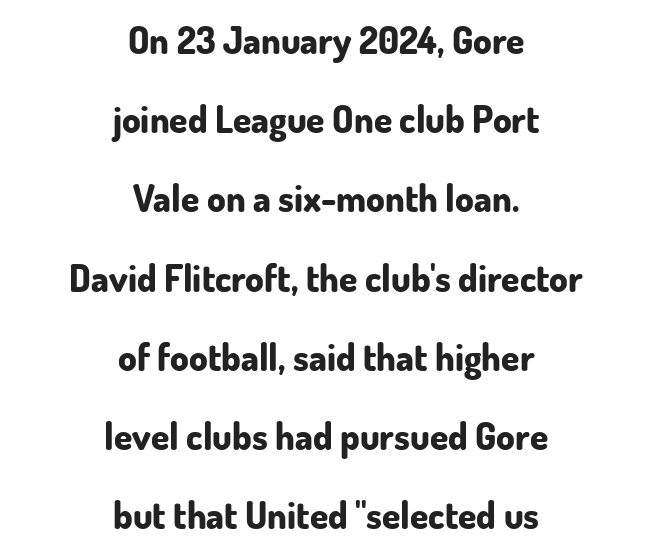
Q: Is the text bold? A: Yes.
Q: Is the text italic (slanted)? A: No, it is upright.
Q: Is the typeface a serif or a sans-serif typeface? A: Sans-serif.
Q: Is the text underlined? A: No.
Q: How is the paragraph aligned? A: Centered.
Q: Is the spacing between letters normal or unusually wide? A: Normal.
Q: Is the spacing between lines tight, normal or loose? A: Loose.
Q: Width (condensed, normal, or wide)? A: Normal.
Q: Stroke contrast? A: Low.
Q: x-height? A: Small.
Q: Monospaced? A: No.
